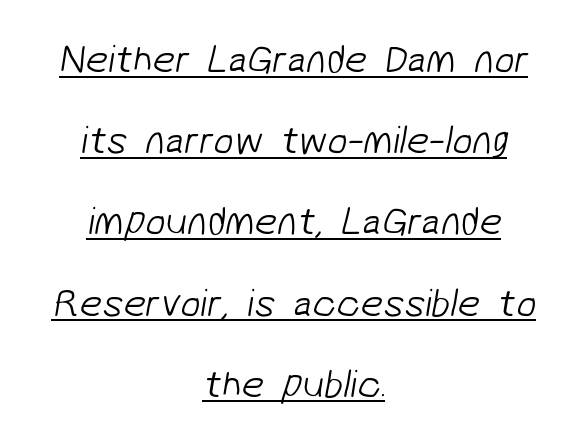
The image shows 40 px light sans-serif type; set centered, loose line spacing (2.03x), normal letter spacing, underlined; low stroke contrast and a medium x-height.
